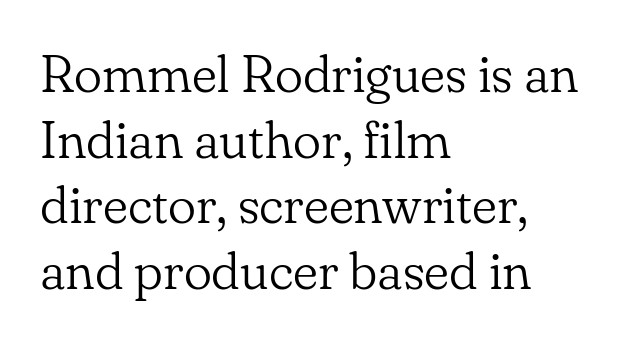
The image shows 53 px light serif type, upright; set left-aligned, line spacing 1.24x, normal letter spacing, not underlined; low stroke contrast and a small x-height.
